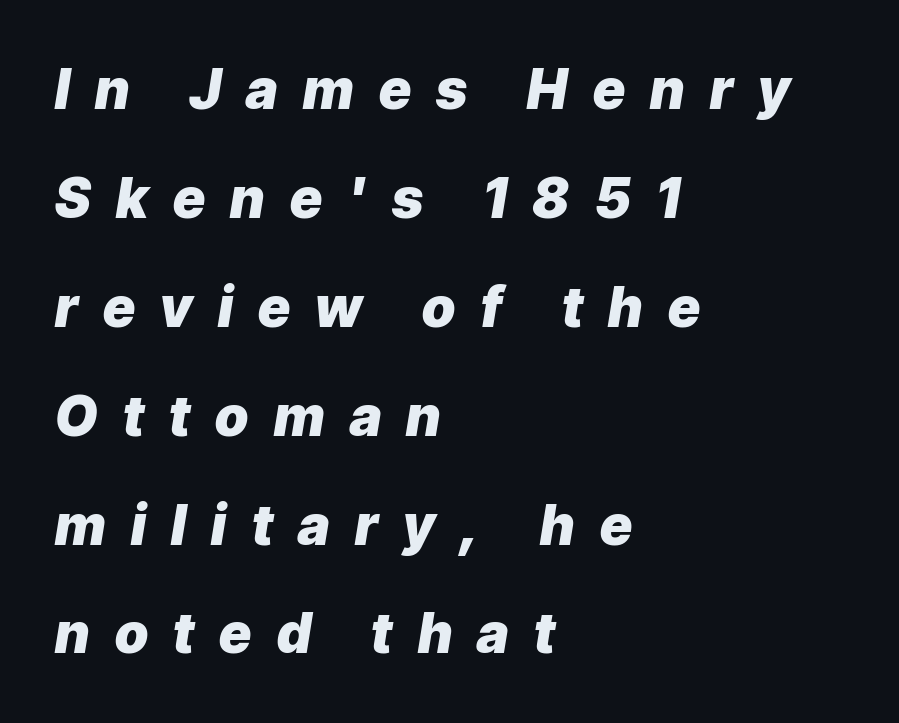
The image shows 55 px heavy type, italic (leaning right); set left-aligned, loose line spacing (1.98x), unusually wide letter spacing (+0.46 em), not underlined; low stroke contrast and a medium x-height.
